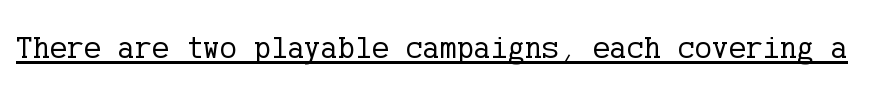
Q: Is the text bold? A: No.
Q: Is the text italic (slanted)? A: No, it is upright.
Q: Is the typeface a serif or a sans-serif typeface? A: Serif.
Q: Is the text underlined? A: Yes.
Q: Is the spacing between letters normal or unusually wide? A: Normal.
Q: Width (condensed, normal, or wide)? A: Normal.
Q: Stroke contrast? A: Low.
Q: x-height? A: Medium.
